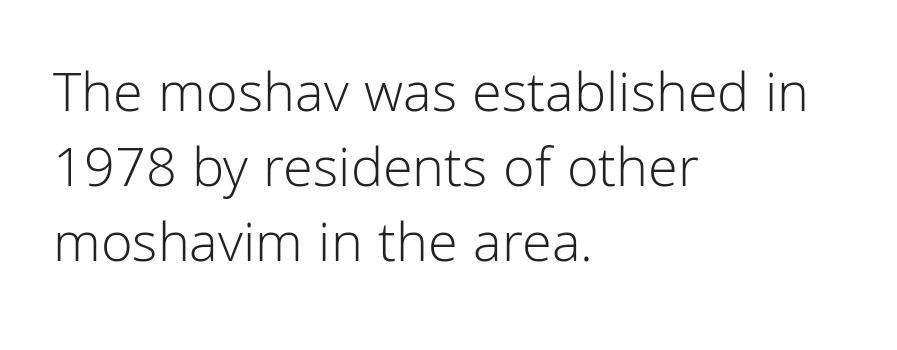
The image shows 58 px light sans-serif type, upright; set left-aligned, normal line spacing (1.29x), normal letter spacing, not underlined; low stroke contrast and a medium x-height.
